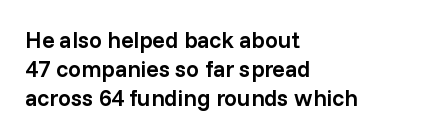
Q: Is the text bold? A: Semi-bold.
Q: Is the text italic (slanted)? A: No, it is upright.
Q: Is the text underlined? A: No.
Q: How is the paragraph aligned? A: Left-aligned.
Q: Is the spacing between letters normal or unusually wide? A: Normal.
Q: Is the spacing between lines tight, normal or loose? A: Normal.
